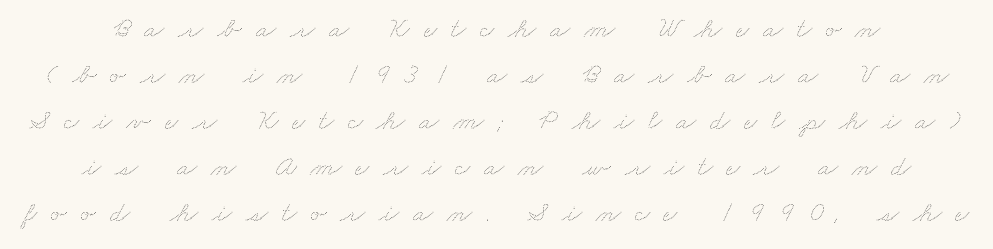
The image shows 29 px thin, wide type; set normal line spacing (1.59x), unusually wide letter spacing (+0.48 em), not underlined; medium stroke contrast and a small x-height.
